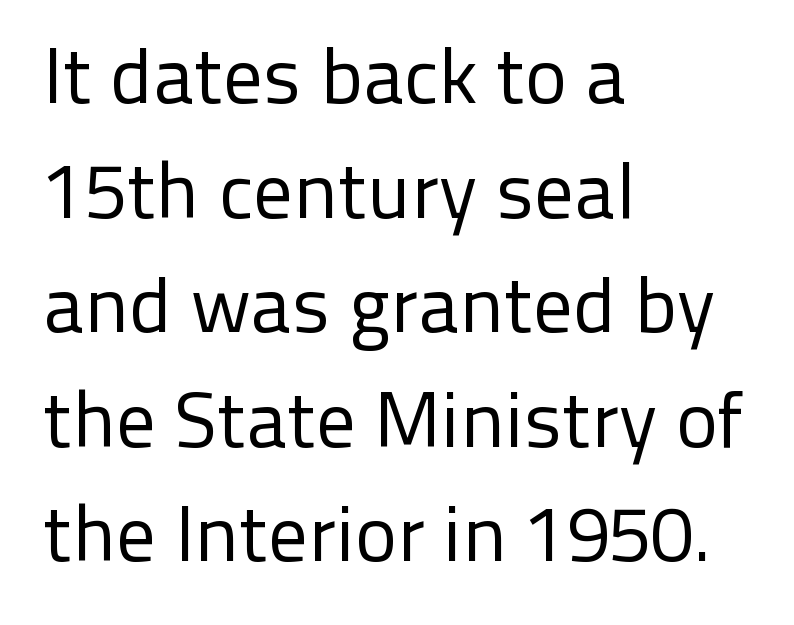
Q: Is the text bold? A: No.
Q: Is the text italic (slanted)? A: No, it is upright.
Q: Is the typeface a serif or a sans-serif typeface? A: Sans-serif.
Q: Is the text underlined? A: No.
Q: How is the paragraph aligned? A: Left-aligned.
Q: Is the spacing between letters normal or unusually wide? A: Normal.
Q: Is the spacing between lines tight, normal or loose? A: Normal.
Q: Width (condensed, normal, or wide)? A: Normal.
Q: Stroke contrast? A: Low.
Q: x-height? A: Medium.
Q: Monospaced? A: No.
